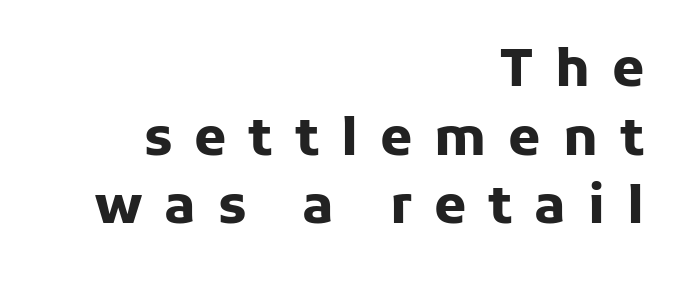
Character widths vary here, with narrow letters taking less room than wide ones. The lines are quadded right. The typography opts for an upright posture over an oblique one. The rendering shows plain stroke endings on the letterforms — a sans-serif design. The strip under each line holds only bare page. The sample has been set heavy, in full bold.
